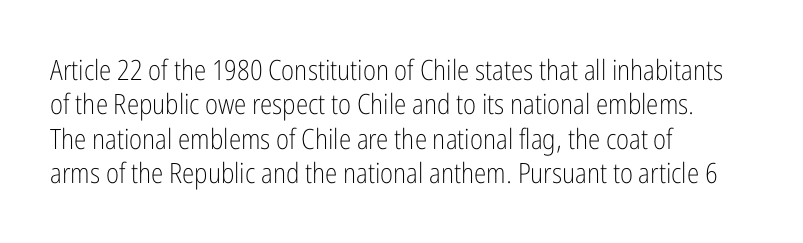
Q: Is the text bold? A: No.
Q: Is the text italic (slanted)? A: No, it is upright.
Q: Is the typeface a serif or a sans-serif typeface? A: Sans-serif.
Q: Is the text underlined? A: No.
Q: How is the paragraph aligned? A: Left-aligned.
Q: Is the spacing between letters normal or unusually wide? A: Normal.
Q: Width (condensed, normal, or wide)? A: Condensed.
Q: Stroke contrast? A: Low.
Q: x-height? A: Medium.
Q: Monospaced? A: No.
